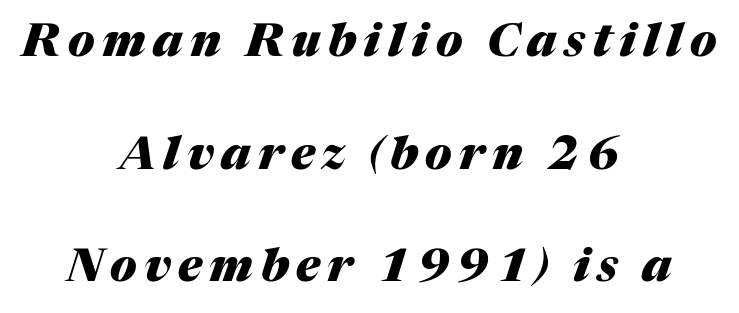
{"italic": "yes", "lean": "right", "slant_degrees": 17, "bold": "yes", "weight": "heavy", "width": "normal", "stroke_contrast": "medium", "x_height": "medium", "monospaced": "no", "underline": "no", "align": "center", "line_spacing": "loose", "line_spacing_ratio": 2.45, "glyph_px": 46}
